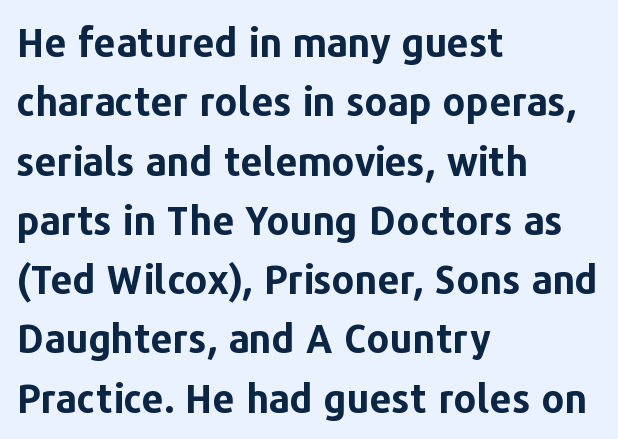
Q: Is the text bold? A: Yes.
Q: Is the text italic (slanted)? A: No, it is upright.
Q: Is the typeface a serif or a sans-serif typeface? A: Sans-serif.
Q: Is the text underlined? A: No.
Q: How is the paragraph aligned? A: Left-aligned.
Q: Is the spacing between letters normal or unusually wide? A: Normal.
Q: Is the spacing between lines tight, normal or loose? A: Normal.
Q: Width (condensed, normal, or wide)? A: Normal.
Q: Stroke contrast? A: Low.
Q: x-height? A: Medium.
Q: Monospaced? A: No.
